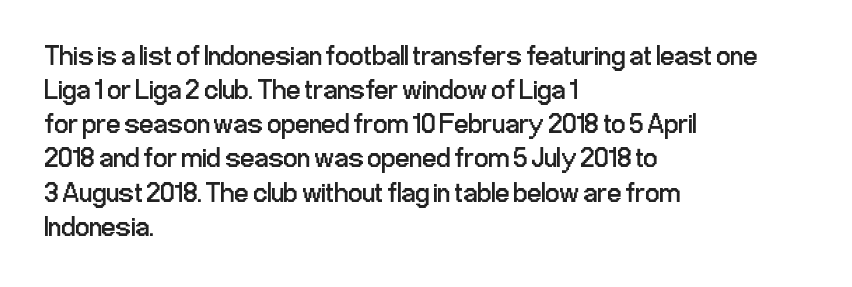
The words here are not underlined. Tracking value appears to be zero — textbook default spacing. The letters carry no serifs — their stems end cleanly without finishing strokes. Summary of weight: not heavy and not bold.
